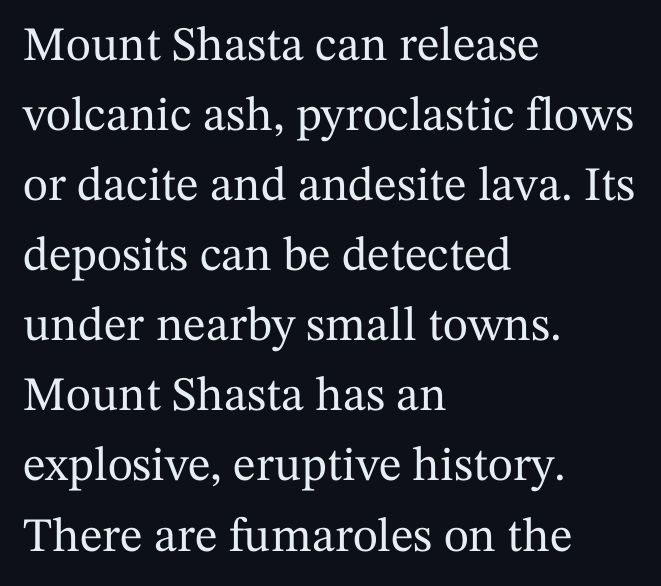
The image shows 48 px serif type, upright; set left-aligned, normal line spacing (1.46x), normal letter spacing, not underlined; medium stroke contrast and a medium x-height.
